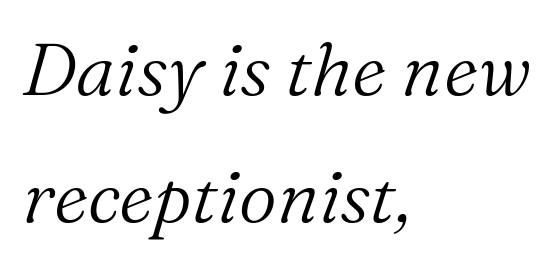
The image shows 74 px light serif type, italic (leaning right); set left-aligned, line spacing 1.72x, normal letter spacing, not underlined; medium stroke contrast and a medium x-height.
